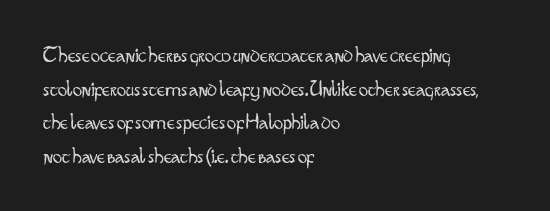
What stands out about the letter spacing? Nothing — it is the standard amount. Type without underlining. You can tell it's not italic because the verticals are truly vertical. Is there much room between lines? A standard amount, neither cramped nor airy.
